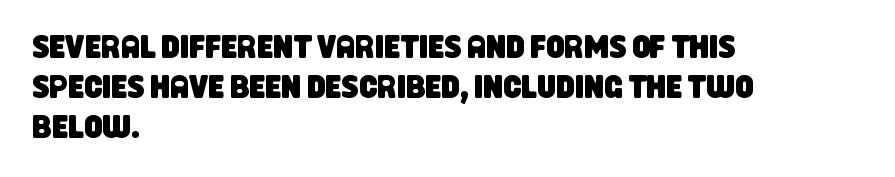
The rows are spaced the way most documents space them. Note the varied advance widths — an 'i' is clearly narrower than an 'm'. The type family on display is of the sans-serif kind. Rule under the text: the space is simply empty. Short and long lines alike share a common starting point at left. The line texture is even and compact thanks to regular tracking.
